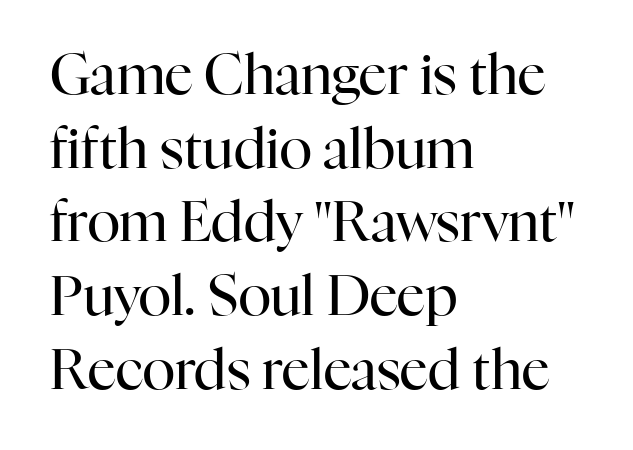
{"serif": "yes", "italic": "no", "bold": "no", "weight": "regular", "width": "normal", "stroke_contrast": "high", "x_height": "medium", "monospaced": "no", "underline": "no", "align": "left", "line_spacing": "normal", "line_spacing_ratio": 1.34, "letter_spacing": "normal", "letter_spacing_em": 0.0, "glyph_px": 55}
